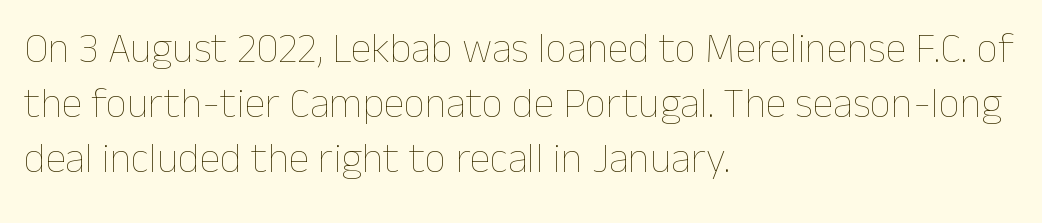
The rendering uses natural spacing where letterforms have individual widths. Posture: upright roman. What's the leading like? Ordinary, nothing unusual. A student would call this left alignment; a typographer would say flush left, rag right. Compared with typical body copy, the letter spacing here is the same. Rule under the text: the space is simply empty.
